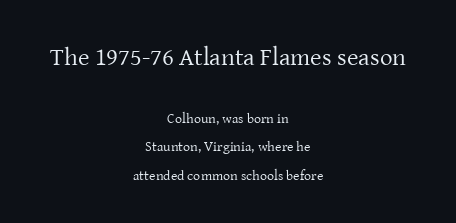
Q: Is the text bold? A: No.
Q: Is the text italic (slanted)? A: No, it is upright.
Q: Is the text underlined? A: No.
Q: How is the paragraph aligned? A: Centered.
Q: Is the spacing between letters normal or unusually wide? A: Normal.
Q: Is the spacing between lines tight, normal or loose? A: Loose.
Q: Which block of text is set in a larger size, the first (top) or the second (bottom)? A: The first (top) one.
